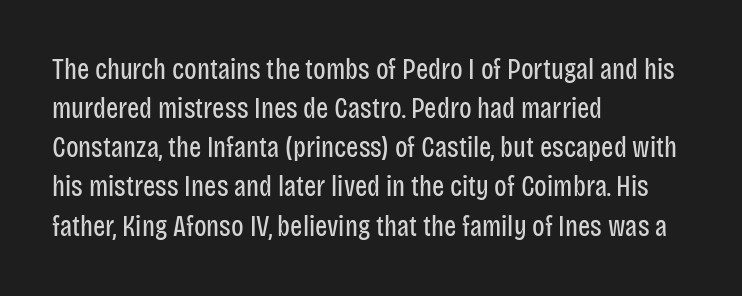
The image shows 29 px regular-weight, condensed sans-serif type, upright; set left-aligned, normal line spacing (1.35x), normal letter spacing, not underlined; low stroke contrast and a large x-height.
